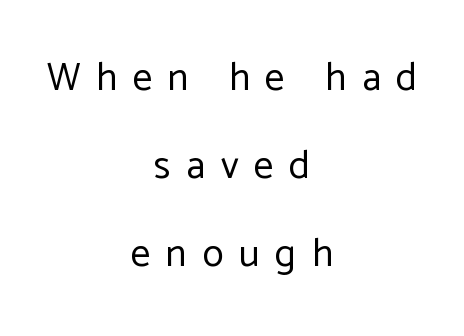
Q: Is the text bold? A: No.
Q: Is the text italic (slanted)? A: No, it is upright.
Q: Is the typeface a serif or a sans-serif typeface? A: Sans-serif.
Q: Is the text underlined? A: No.
Q: How is the paragraph aligned? A: Centered.
Q: Is the spacing between letters normal or unusually wide? A: Unusually wide.
Q: Is the spacing between lines tight, normal or loose? A: Loose.
Q: Width (condensed, normal, or wide)? A: Normal.
Q: Stroke contrast? A: Low.
Q: x-height? A: Medium.
Q: Monospaced? A: No.
